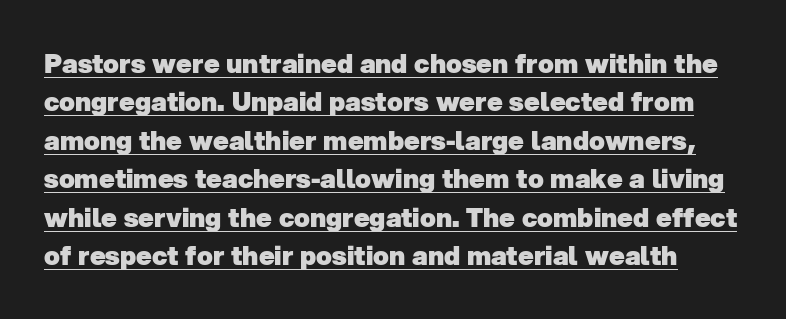
The image shows 26 px bold type; set normal line spacing (1.48x), normal letter spacing, underlined.
